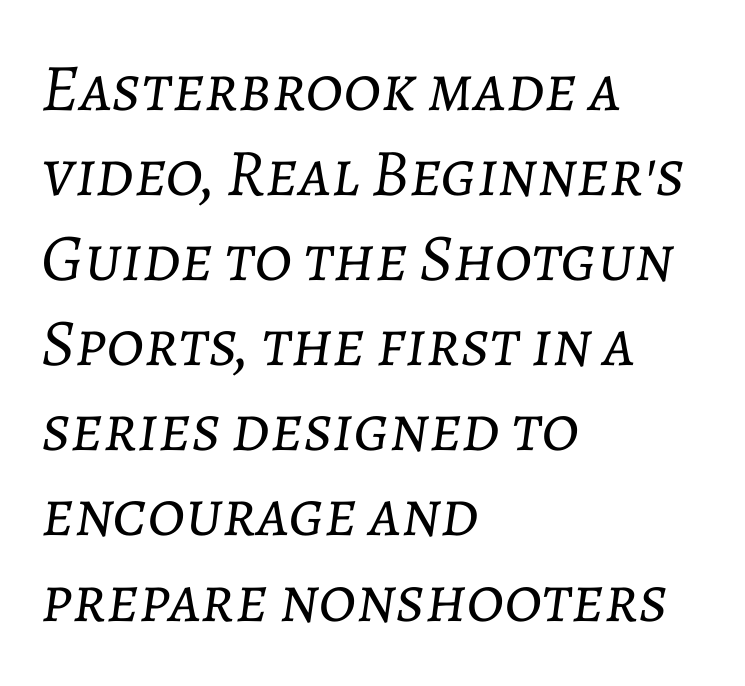
The image shows 67 px light type, italic (leaning right); set left-aligned, normal line spacing (1.27x), normal letter spacing, not underlined; low stroke contrast and a medium x-height.
